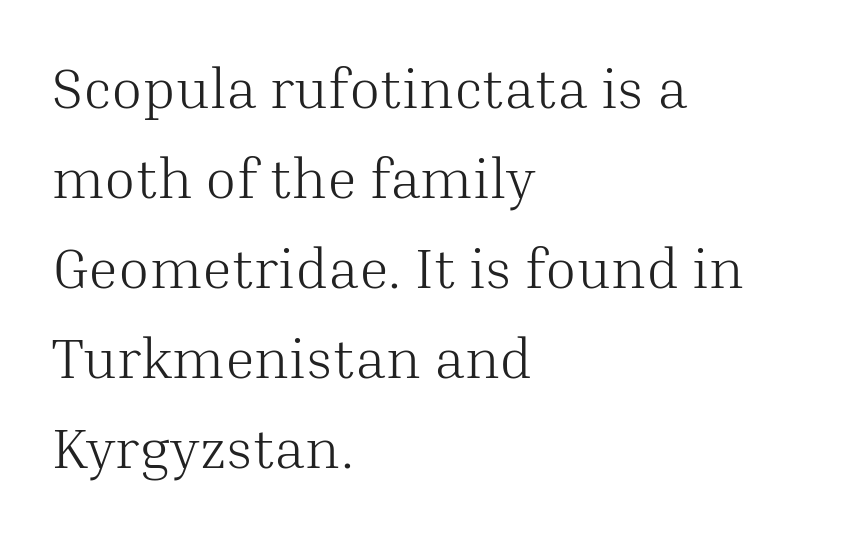
The image shows 57 px light serif type, upright; set left-aligned, normal line spacing (1.58x), normal letter spacing, not underlined; medium stroke contrast and a medium x-height.
